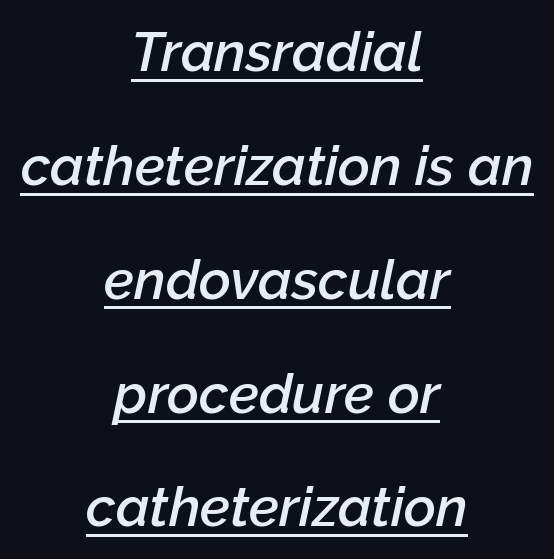
Characters follow at the spacing the type designer built in. Students, observe the line beneath the letters — that is underlining. Stroke thickness is moderately raised; the sample reads as semibold. You could not count columns in this text — the font is proportionally spaced. This is oblique type, the kind used for emphasis or titles. Honestly, the rows look like they've been pulled way apart.
